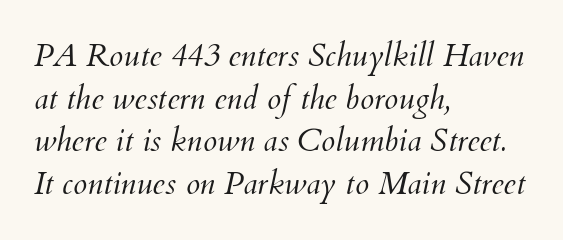
Compared with a typical body face, this is equally light or lighter still. Just letters on the line, the space beneath them empty. Regarding leading, the lines here are spaced in the standard way. Italic? Definitely — the glyphs are oblique. Does the copy run flush right? No — it runs flush left. Words appear dense and cohesive because spacing is normal.
